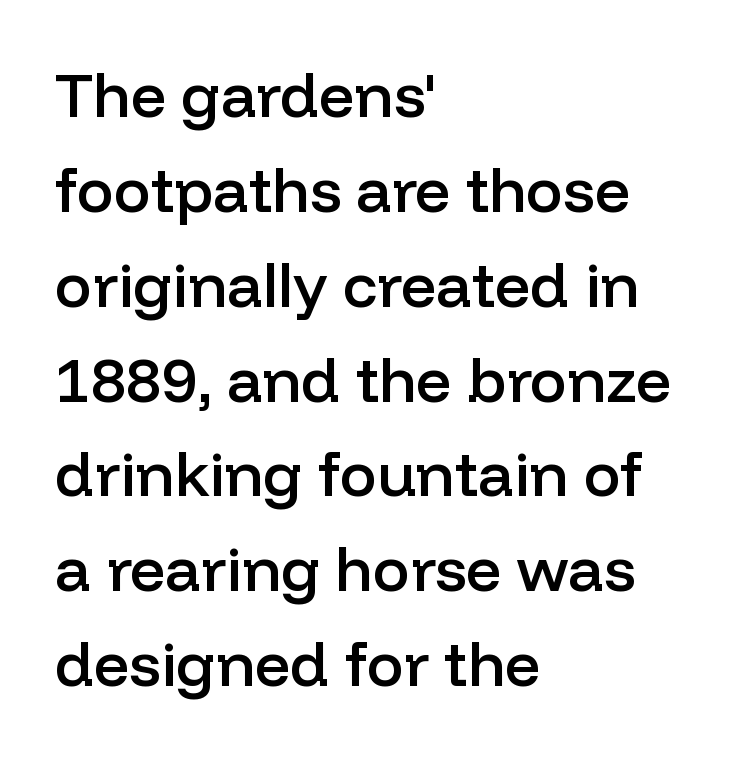
Q: Is the text bold? A: Semi-bold.
Q: Is the text italic (slanted)? A: No, it is upright.
Q: Is the typeface a serif or a sans-serif typeface? A: Sans-serif.
Q: Is the text underlined? A: No.
Q: How is the paragraph aligned? A: Left-aligned.
Q: Is the spacing between letters normal or unusually wide? A: Normal.
Q: Is the spacing between lines tight, normal or loose? A: Normal.
Q: Width (condensed, normal, or wide)? A: Normal.
Q: Stroke contrast? A: Low.
Q: x-height? A: Medium.
Q: Monospaced? A: No.
